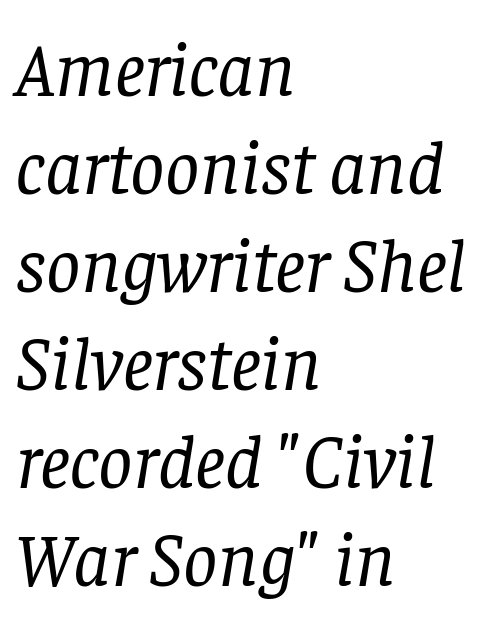
{"serif": "yes", "italic": "yes", "lean": "right", "slant_degrees": 8, "bold": "no", "weight": "regular", "width": "normal", "stroke_contrast": "low", "x_height": "large", "monospaced": "no", "underline": "no", "align": "left", "line_spacing": "normal", "line_spacing_ratio": 1.29, "letter_spacing": "normal", "letter_spacing_em": 0.0, "glyph_px": 76}
